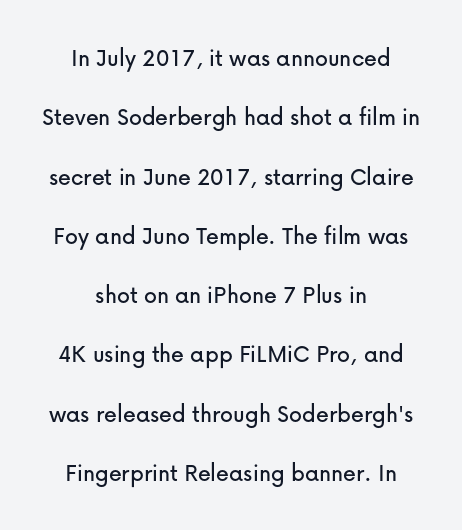
The image shows 26 px text type, upright; set centered, loose line spacing (2.28x), normal letter spacing, not underlined.
